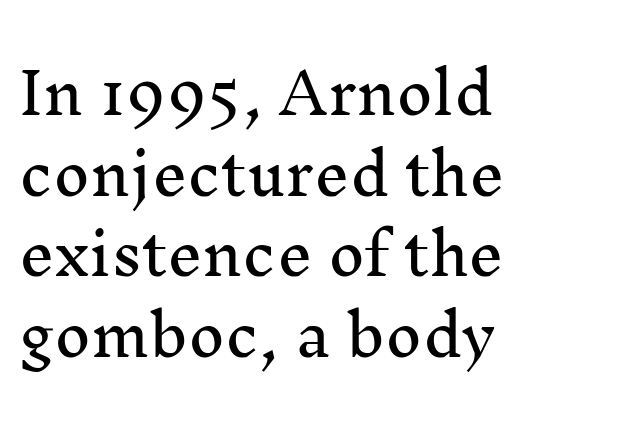
Q: Is the text italic (slanted)? A: No, it is upright.
Q: Is the typeface a serif or a sans-serif typeface? A: Serif.
Q: Is the text underlined? A: No.
Q: How is the paragraph aligned? A: Left-aligned.
Q: Is the spacing between letters normal or unusually wide? A: Normal.
Q: Is the spacing between lines tight, normal or loose? A: Normal.
Q: Width (condensed, normal, or wide)? A: Normal.
Q: Stroke contrast? A: Medium.
Q: x-height? A: Medium.
Q: Monospaced? A: No.
